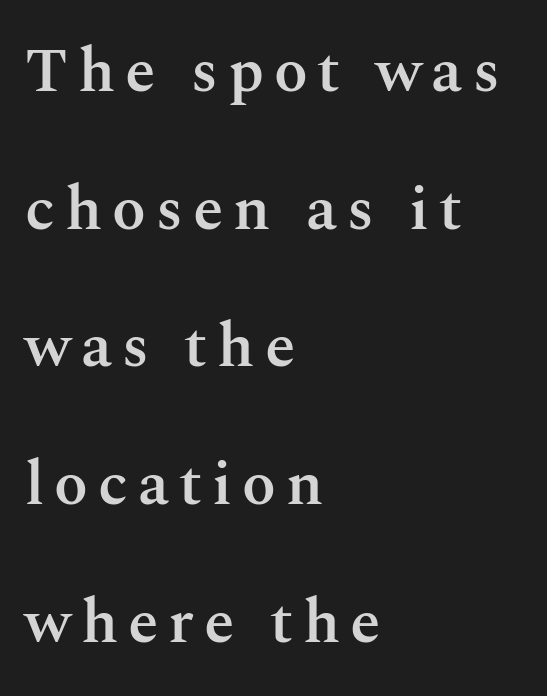
The image shows 62 px semibold serif type, upright; set left-aligned, loose line spacing (2.22x), not underlined; medium stroke contrast and a medium x-height.
